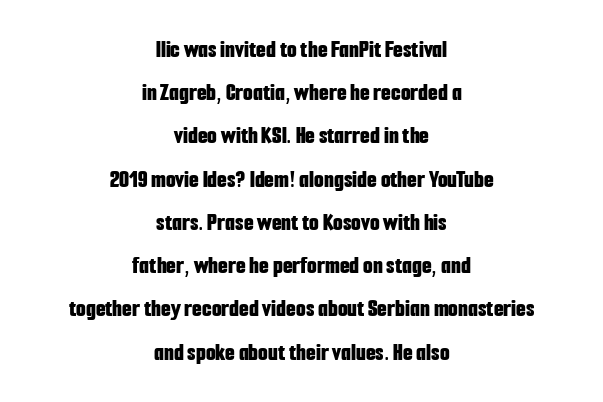
{"italic": "no", "bold": "yes", "underline": "no", "align": "center", "line_spacing_ratio": 1.73, "letter_spacing": "normal", "letter_spacing_em": 0.0, "glyph_px": 25}
